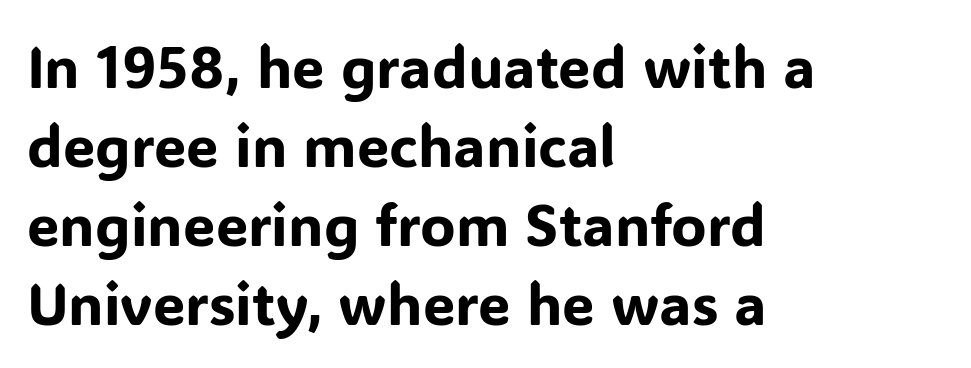
{"serif": "no", "italic": "no", "width": "normal", "stroke_contrast": "low", "x_height": "medium", "monospaced": "no", "underline": "no", "align": "left", "line_spacing": "normal", "line_spacing_ratio": 1.36, "letter_spacing": "normal", "letter_spacing_em": 0.0, "glyph_px": 58}
